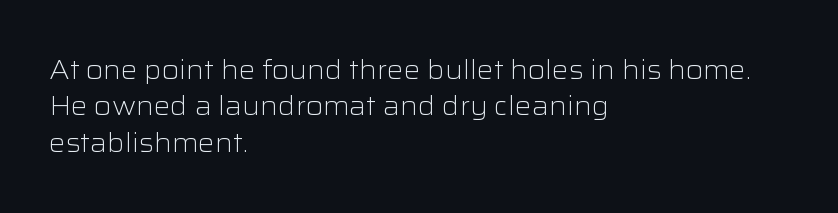
Q: Is the text bold? A: No.
Q: Is the text italic (slanted)? A: No, it is upright.
Q: Is the text underlined? A: No.
Q: How is the paragraph aligned? A: Left-aligned.
Q: Is the spacing between letters normal or unusually wide? A: Normal.
Q: Is the spacing between lines tight, normal or loose? A: Normal.
